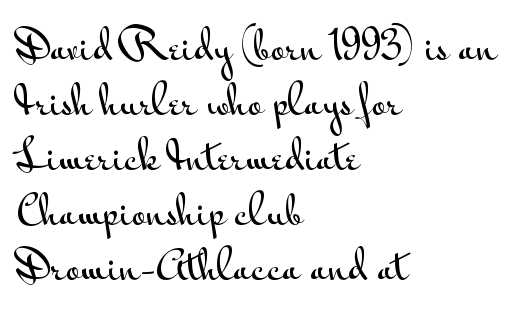
The image shows 39 px wide sans-serif type; set left-aligned, normal line spacing (1.41x), normal letter spacing, not underlined; medium stroke contrast and a small x-height.
